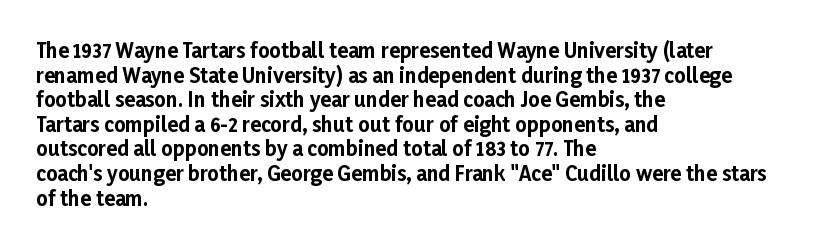
{"italic": "no", "bold": "yes", "underline": "no", "align": "left", "line_spacing_ratio": 1.23, "letter_spacing": "normal", "letter_spacing_em": 0.0, "glyph_px": 20}
